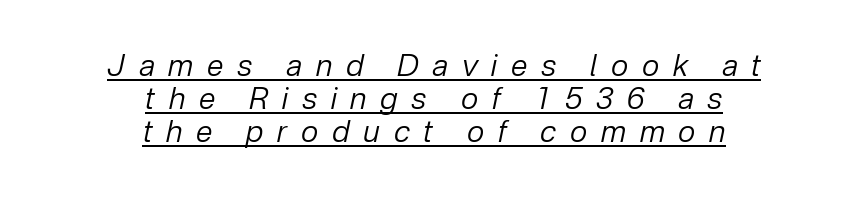
The image shows 30 px regular-weight type, italic (leaning right); set centered, tight line spacing (1.1x), unusually wide letter spacing (+0.46 em), underlined; low stroke contrast and a medium x-height.
